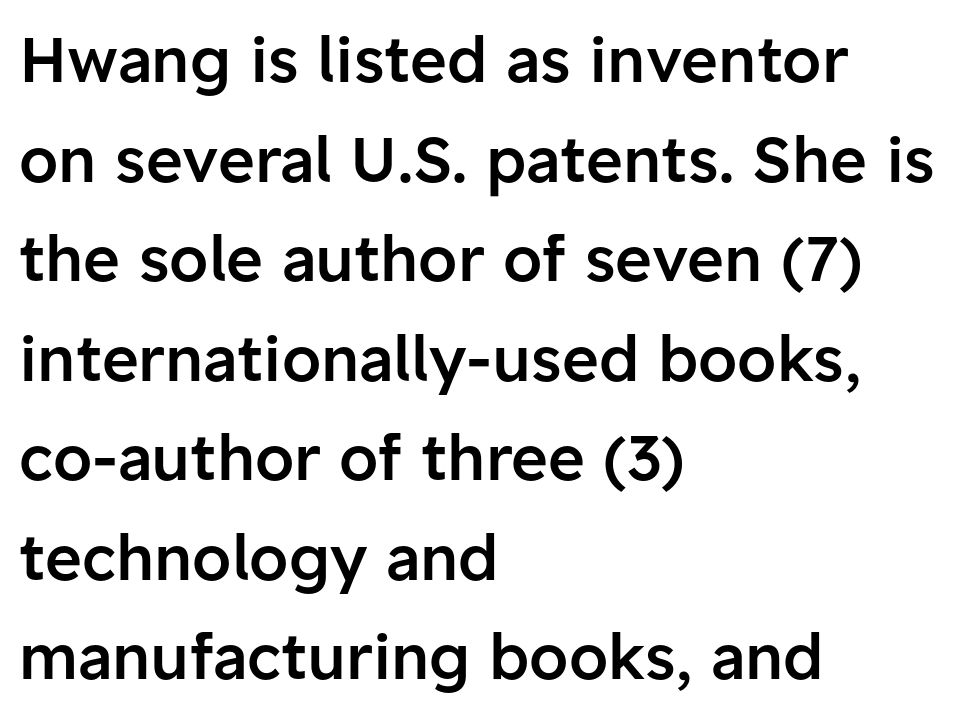
Q: Is the text bold? A: Semi-bold.
Q: Is the text italic (slanted)? A: No, it is upright.
Q: Is the typeface a serif or a sans-serif typeface? A: Sans-serif.
Q: Is the text underlined? A: No.
Q: How is the paragraph aligned? A: Left-aligned.
Q: Is the spacing between letters normal or unusually wide? A: Normal.
Q: Is the spacing between lines tight, normal or loose? A: Normal.
Q: Width (condensed, normal, or wide)? A: Normal.
Q: Stroke contrast? A: Low.
Q: x-height? A: Medium.
Q: Monospaced? A: No.
